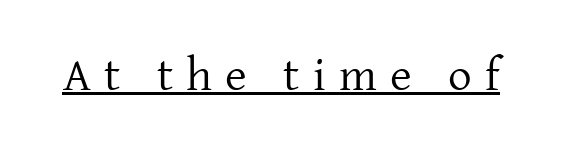
Q: Is the text bold? A: No.
Q: Is the text italic (slanted)? A: No, it is upright.
Q: Is the typeface a serif or a sans-serif typeface? A: Serif.
Q: Is the text underlined? A: Yes.
Q: Is the spacing between letters normal or unusually wide? A: Unusually wide.
Q: Width (condensed, normal, or wide)? A: Normal.
Q: Stroke contrast? A: Low.
Q: x-height? A: Medium.
Q: Monospaced? A: No.
